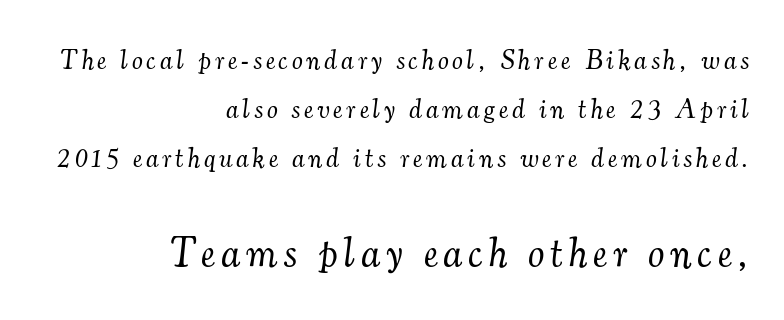
{"serif": "yes", "italic": "yes", "lean": "right", "slant_degrees": 7, "bold": "no", "weight": "light", "width": "normal", "stroke_contrast": "medium", "x_height": "small", "monospaced": "no", "underline": "no", "align": "right", "line_spacing_ratio": 1.81, "larger_block": "second", "size_ratio": 1.52, "glyph_px": 41}
